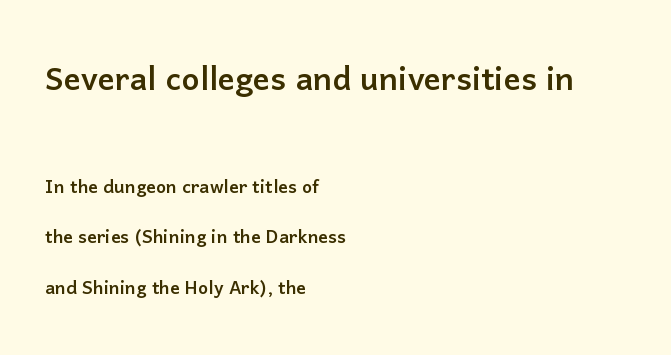
This sample has the flowing, uneven cadence of proportional lettering. Short and long lines alike share a common starting point at left. Does the bottom block carry the larger type? No, the top block does. The block of text is sparse from top to bottom, with ample space between rows. Ascenders rise straight up at ninety degrees.
